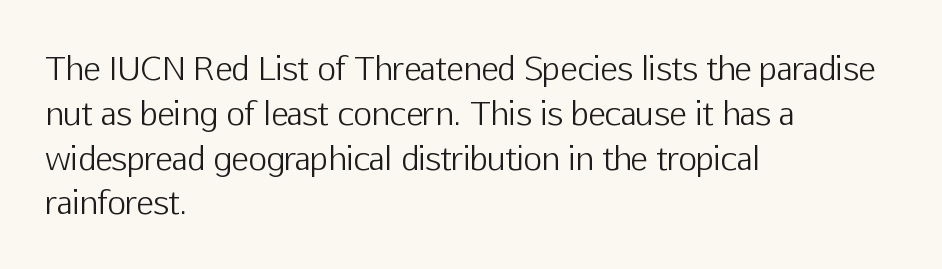
The image shows 32 px light sans-serif type, upright; set left-aligned, normal line spacing (1.4x), normal letter spacing, not underlined; low stroke contrast and a medium x-height.
